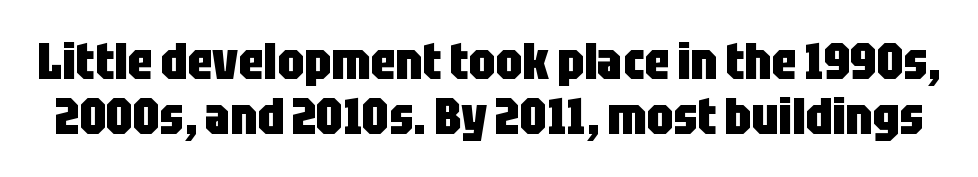
Q: Is the text bold? A: Yes.
Q: Is the text italic (slanted)? A: No, it is upright.
Q: Is the typeface a serif or a sans-serif typeface? A: Sans-serif.
Q: Is the text underlined? A: No.
Q: Is the spacing between letters normal or unusually wide? A: Normal.
Q: Is the spacing between lines tight, normal or loose? A: Tight.
Q: Width (condensed, normal, or wide)? A: Condensed.
Q: Stroke contrast? A: Low.
Q: x-height? A: Large.
Q: Monospaced? A: No.
